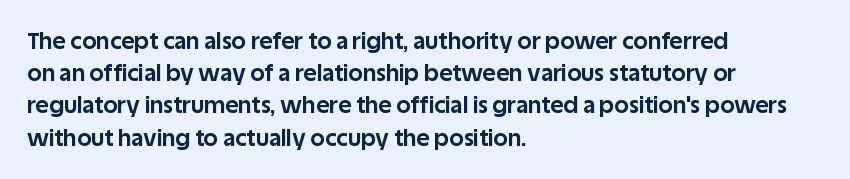
{"italic": "no", "bold": "yes", "underline": "no", "align": "left", "line_spacing": "normal", "line_spacing_ratio": 1.4, "letter_spacing": "normal", "letter_spacing_em": 0.0, "glyph_px": 23}
